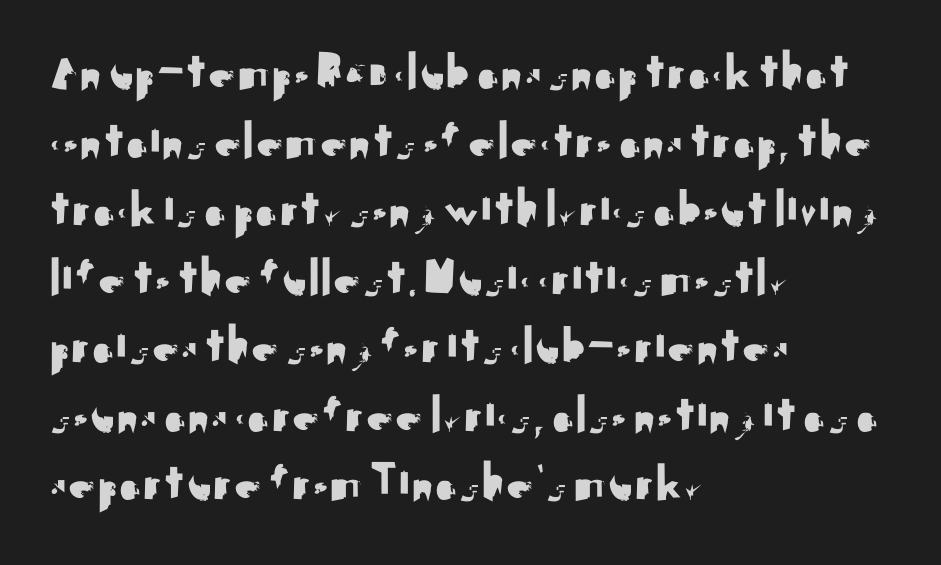
The image shows 54 px sans-serif type, upright; set left-aligned, normal line spacing (1.27x), normal letter spacing, not underlined; medium stroke contrast and a small x-height.
